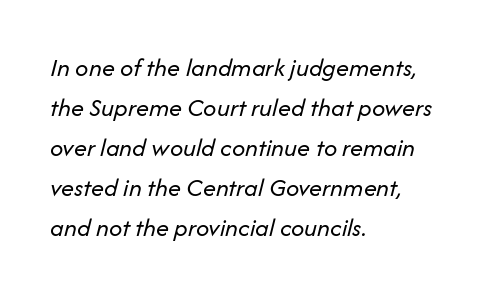
{"italic": "yes", "lean": "right", "slant_degrees": 14, "bold": "no", "underline": "no", "align": "left", "line_spacing": "normal", "line_spacing_ratio": 1.54, "letter_spacing": "normal", "letter_spacing_em": 0.0, "glyph_px": 26}
